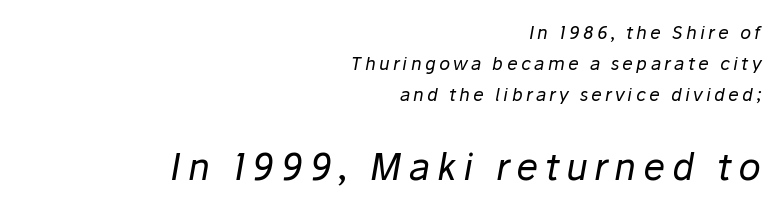
Q: Is the text bold? A: No.
Q: Is the text italic (slanted)? A: Yes, it leans right by about 10 degrees.
Q: Is the text underlined? A: No.
Q: How is the paragraph aligned? A: Right-aligned.
Q: Which block of text is set in a larger size, the first (top) or the second (bottom)? A: The second (bottom) one.
Q: Width (condensed, normal, or wide)? A: Normal.
Q: Stroke contrast? A: Low.
Q: x-height? A: Medium.
Q: Monospaced? A: No.
